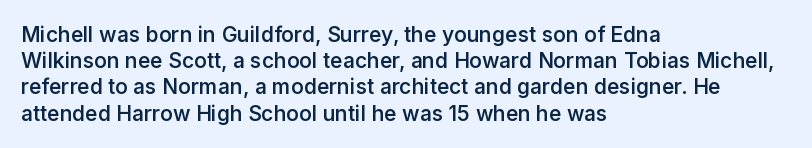
{"italic": "no", "bold": "semi", "underline": "no", "align": "left", "line_spacing": "normal", "line_spacing_ratio": 1.25, "letter_spacing": "normal", "letter_spacing_em": 0.0, "glyph_px": 21}
